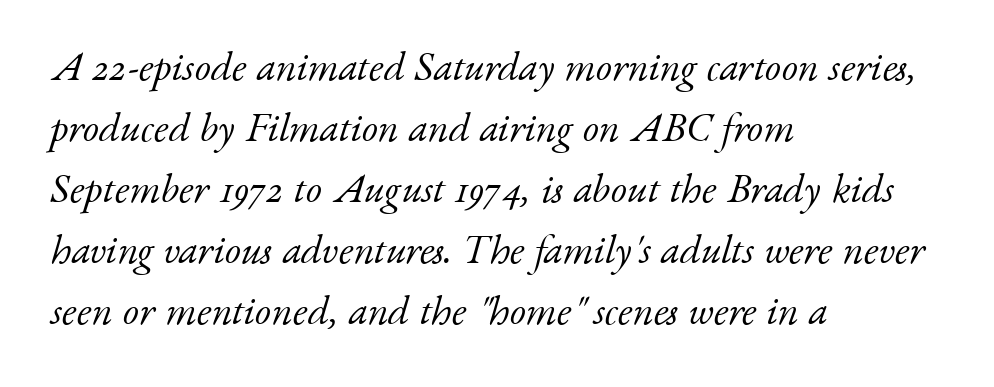
Slant detected: the letters are inclined. Stroke terminals: seriffed. Look at the tracking — it's just the regular setting, nothing added. Honestly, there is no underline to notice here at all.
